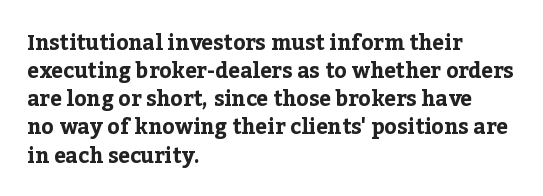
Q: Is the text bold? A: Yes.
Q: Is the text italic (slanted)? A: No, it is upright.
Q: Is the text underlined? A: No.
Q: How is the paragraph aligned? A: Left-aligned.
Q: Is the spacing between letters normal or unusually wide? A: Normal.
Q: Is the spacing between lines tight, normal or loose? A: Normal.
